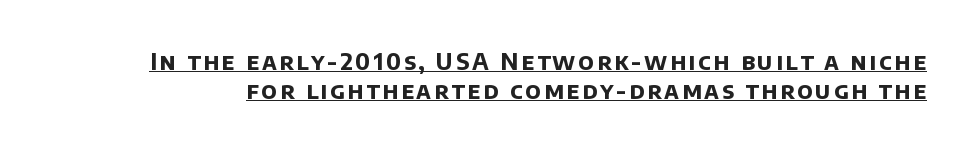
The image shows 23 px bold type; set normal line spacing (1.26x), underlined.
